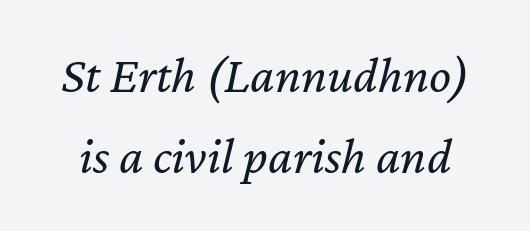
Think of a printed novel: that variable character pitch is what you see here. This is oblique type, the kind used for emphasis or titles. No word sits above an underline. Standard letterfit; no display-style spreading of the glyphs.
